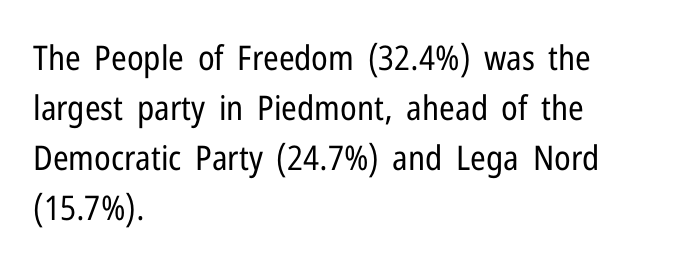
Check where the strokes stop: nothing finishes them off — pure sans. Does the copy run flush right? No — it runs flush left. The designer left line spacing at the default. Nobody drew a line under any word here. Each stroke keeps to a modest, everyday thickness or less.
